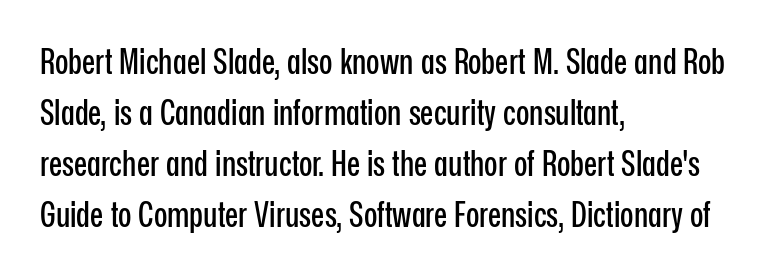
{"serif": "no", "italic": "no", "width": "condensed", "stroke_contrast": "low", "x_height": "medium", "monospaced": "no", "underline": "no", "align": "left", "line_spacing": "normal", "line_spacing_ratio": 1.46, "letter_spacing": "normal", "letter_spacing_em": 0.0, "glyph_px": 35}
